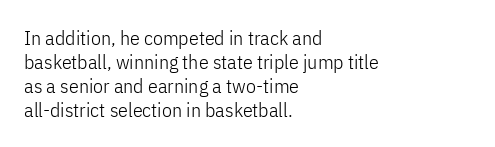
The image shows 20 px text type, upright; set left-aligned, line spacing 1.2x, normal letter spacing, not underlined.
